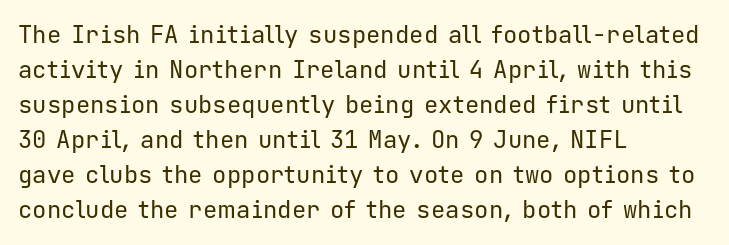
The image shows 24 px text type, upright; set left-aligned, normal line spacing (1.46x), normal letter spacing, not underlined.
